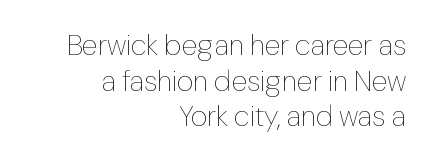
{"italic": "no", "bold": "no", "weight": "thin", "width": "normal", "stroke_contrast": "low", "x_height": "medium", "monospaced": "no", "underline": "no", "align": "right", "line_spacing_ratio": 1.23, "letter_spacing": "normal", "letter_spacing_em": 0.0, "glyph_px": 29}
